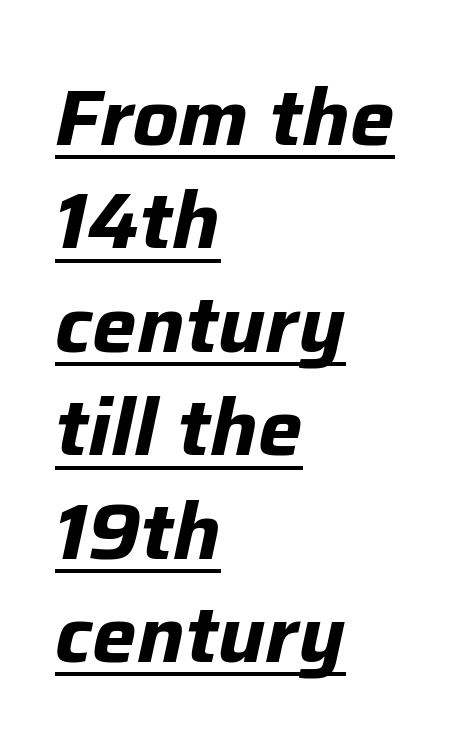
{"italic": "yes", "lean": "right", "slant_degrees": 12, "bold": "yes", "weight": "bold", "width": "normal", "stroke_contrast": "low", "x_height": "medium", "monospaced": "no", "underline": "yes", "align": "left", "line_spacing": "normal", "line_spacing_ratio": 1.31, "letter_spacing": "normal", "letter_spacing_em": 0.0, "glyph_px": 79}
